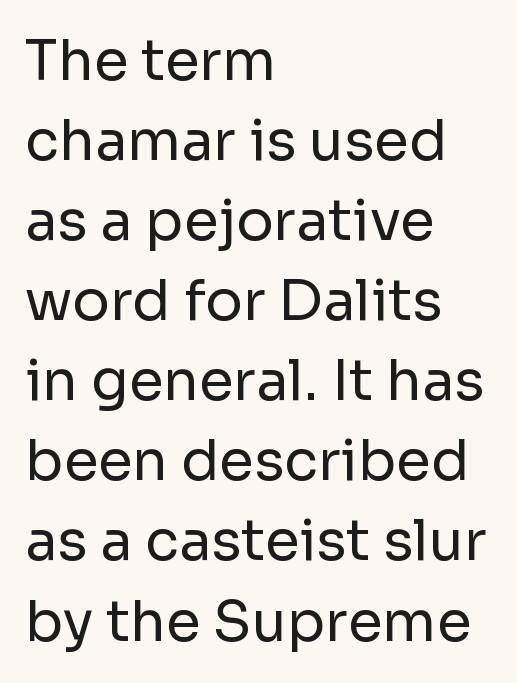
You could not count columns in this text — the font is proportionally spaced. The space directly below the letters is spotless. Each line starts at the same left margin while the right side varies. Posture: straight, roman, zero tilt. Short note: letters normally spaced. Type style note: lacks serifs.
